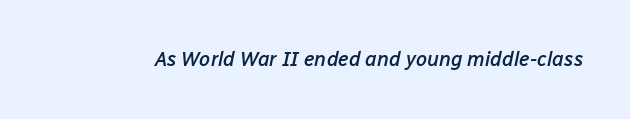
Q: Is the text bold? A: Semi-bold.
Q: Is the text italic (slanted)? A: Yes, it leans right by about 12 degrees.
Q: Is the text underlined? A: No.
Q: Is the spacing between letters normal or unusually wide? A: Normal.
